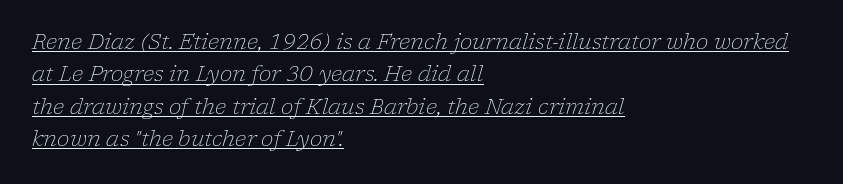
The image shows 21 px text type, italic (leaning right); set left-aligned, normal line spacing (1.54x), normal letter spacing, underlined.
